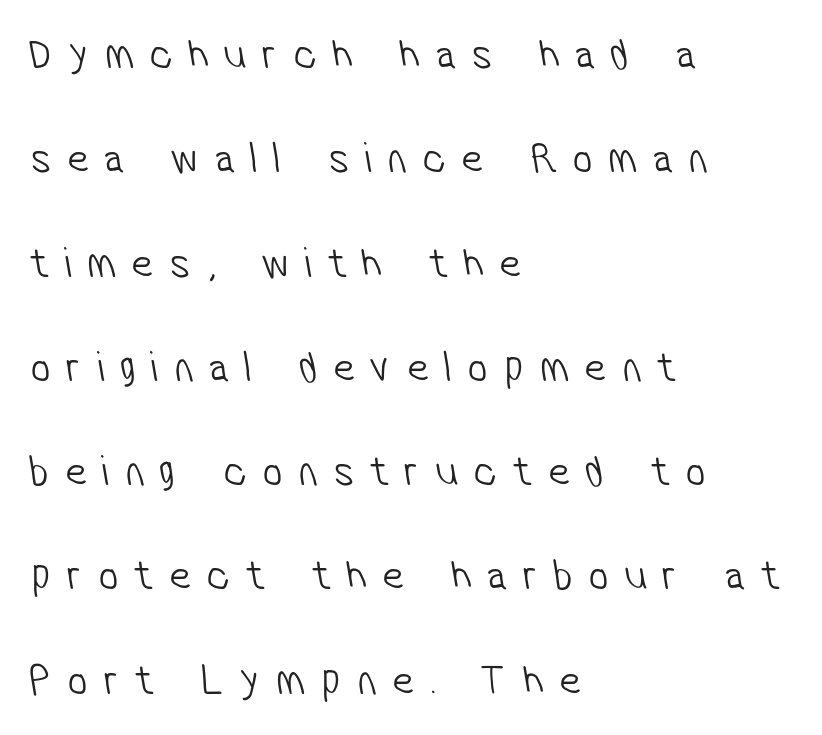
The image shows 44 px light, condensed sans-serif type; set left-aligned, loose line spacing (2.37x), unusually wide letter spacing (+0.36 em), not underlined; low stroke contrast and a medium x-height.
